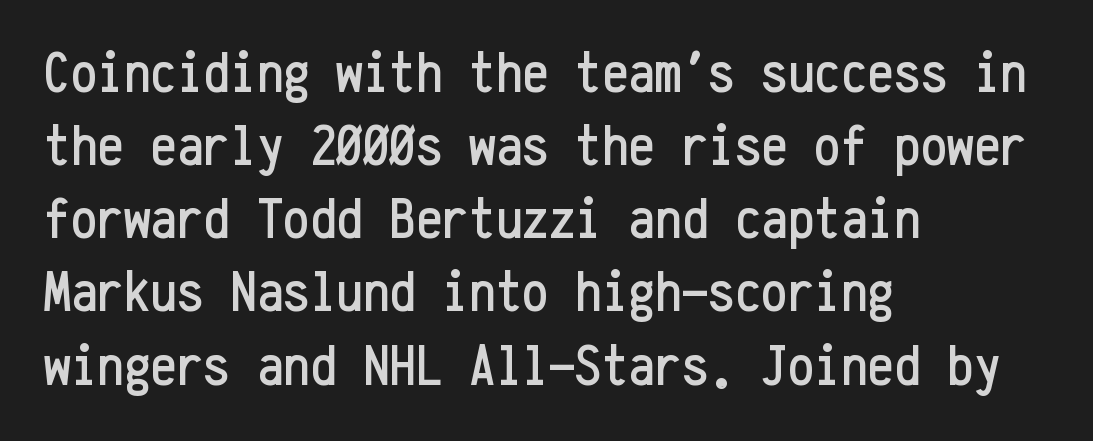
Q: Is the text italic (slanted)? A: No, it is upright.
Q: Is the typeface a serif or a sans-serif typeface? A: Sans-serif.
Q: Is the text underlined? A: No.
Q: How is the paragraph aligned? A: Left-aligned.
Q: Is the spacing between letters normal or unusually wide? A: Normal.
Q: Width (condensed, normal, or wide)? A: Condensed.
Q: Stroke contrast? A: Low.
Q: x-height? A: Medium.
Q: Monospaced? A: Yes.
